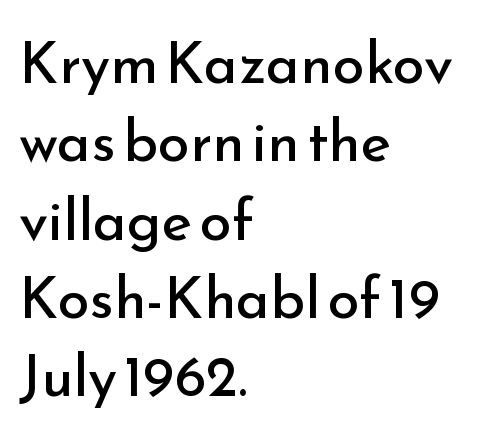
The image shows 58 px regular-weight sans-serif type, upright; set left-aligned, normal line spacing (1.35x), normal letter spacing, not underlined; low stroke contrast and a small x-height.
